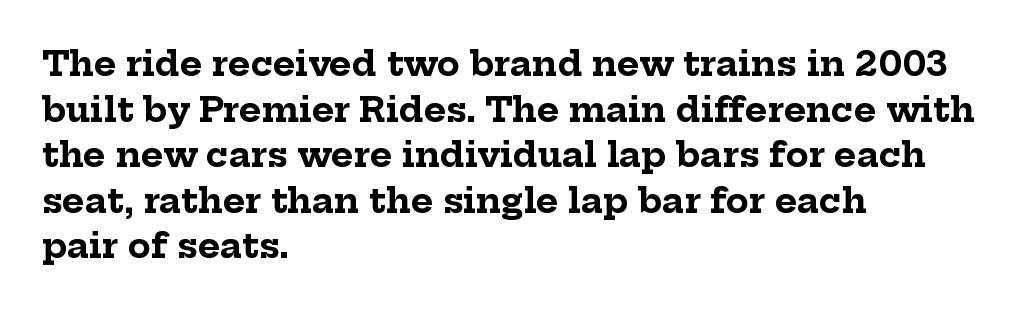
{"serif": "yes", "italic": "no", "bold": "yes", "weight": "bold", "width": "normal", "stroke_contrast": "low", "x_height": "medium", "monospaced": "no", "underline": "no", "align": "left", "line_spacing": "normal", "line_spacing_ratio": 1.34, "letter_spacing": "normal", "letter_spacing_em": 0.0, "glyph_px": 34}
